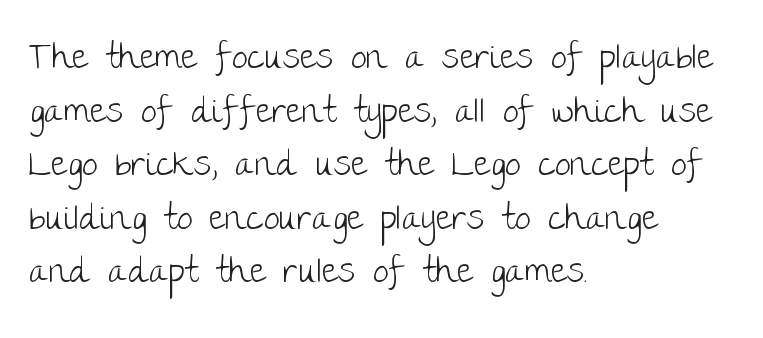
Ordinary non-slanted type is in use. Letter spacing: default. Vertical spacing — default. Compared with a typical body face, this is equally light or lighter still. The passage shown is typed in a proportional face where columns would drift. Descenders hang freely into open space.
